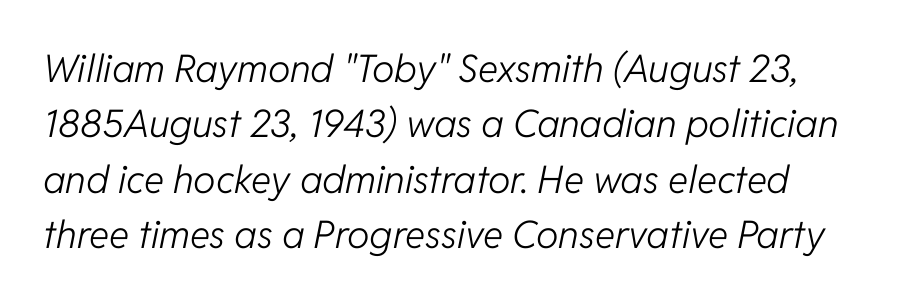
The image shows 38 px light type, italic (leaning right); set left-aligned, normal line spacing (1.46x), normal letter spacing, not underlined; low stroke contrast and a medium x-height.
